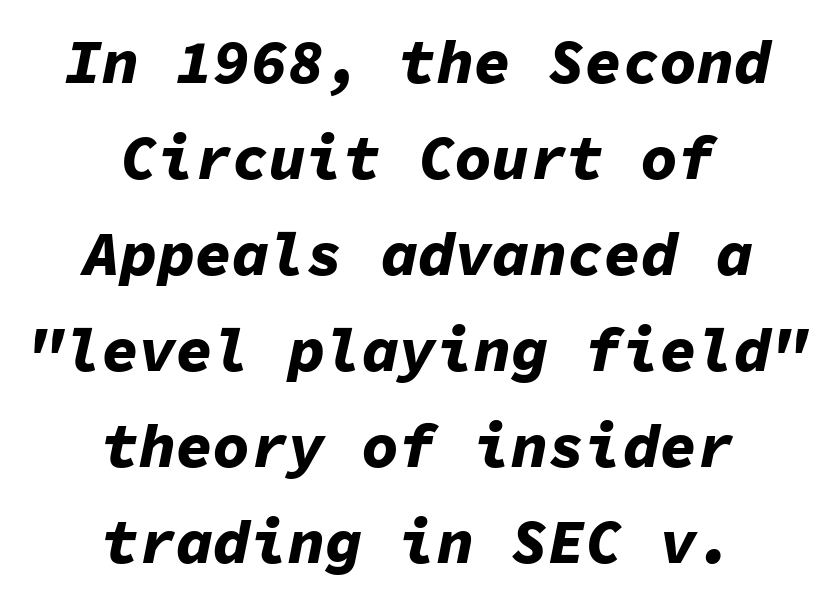
{"italic": "yes", "lean": "right", "slant_degrees": 11, "bold": "yes", "weight": "bold", "width": "normal", "stroke_contrast": "low", "x_height": "medium", "monospaced": "yes", "underline": "no", "align": "center", "line_spacing": "normal", "line_spacing_ratio": 1.55, "letter_spacing": "normal", "letter_spacing_em": 0.0, "glyph_px": 62}
